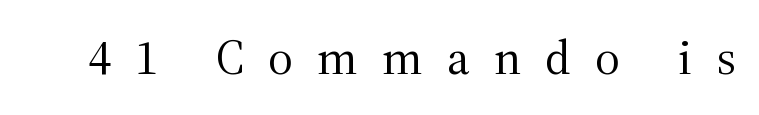
Serif or sans? Serif — the stroke terminals have little feet. Italic? Not at all — the glyphs are vertical. The typesetting does not lean heavy: it is not bold. The rendering uses natural spacing where letterforms have individual widths.
